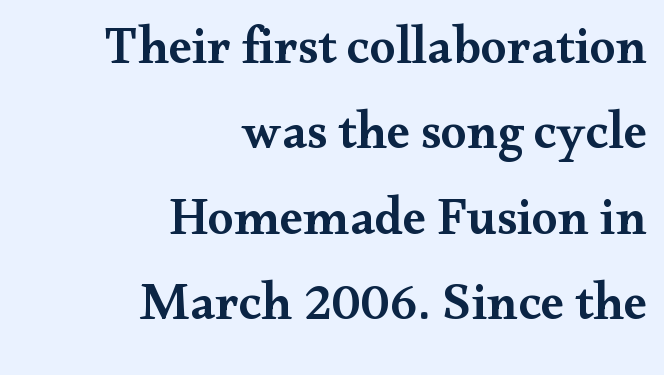
The image shows 52 px semibold, wide serif type, upright; set right-aligned, normal line spacing (1.64x), normal letter spacing, not underlined; medium stroke contrast and a small x-height.
